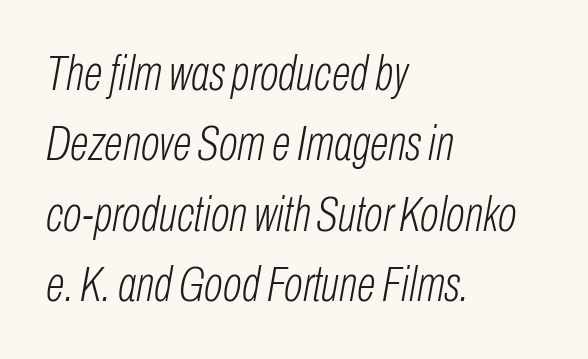
The baseline area is clear. The gaps between neighbouring characters are ordinary and unremarkable. Here the designer chose a conventional face with non-uniform glyph widths. Regular leading. The font's italic variant was chosen for this text. The weight would be labelled regular, book, light, or lighter still.
